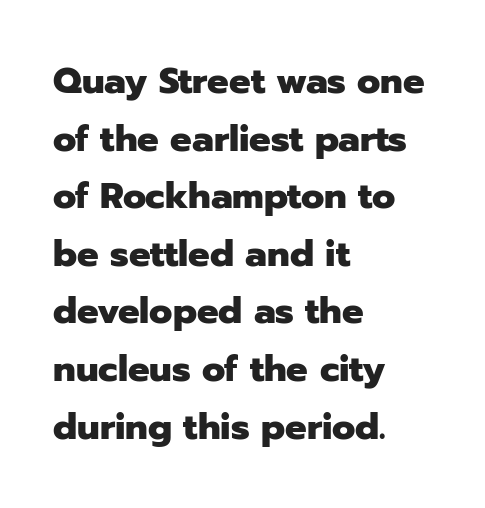
Q: Is the text bold? A: Yes.
Q: Is the text italic (slanted)? A: No, it is upright.
Q: Is the typeface a serif or a sans-serif typeface? A: Sans-serif.
Q: Is the text underlined? A: No.
Q: How is the paragraph aligned? A: Left-aligned.
Q: Is the spacing between letters normal or unusually wide? A: Normal.
Q: Is the spacing between lines tight, normal or loose? A: Normal.
Q: Width (condensed, normal, or wide)? A: Normal.
Q: Stroke contrast? A: Low.
Q: x-height? A: Medium.
Q: Monospaced? A: No.
